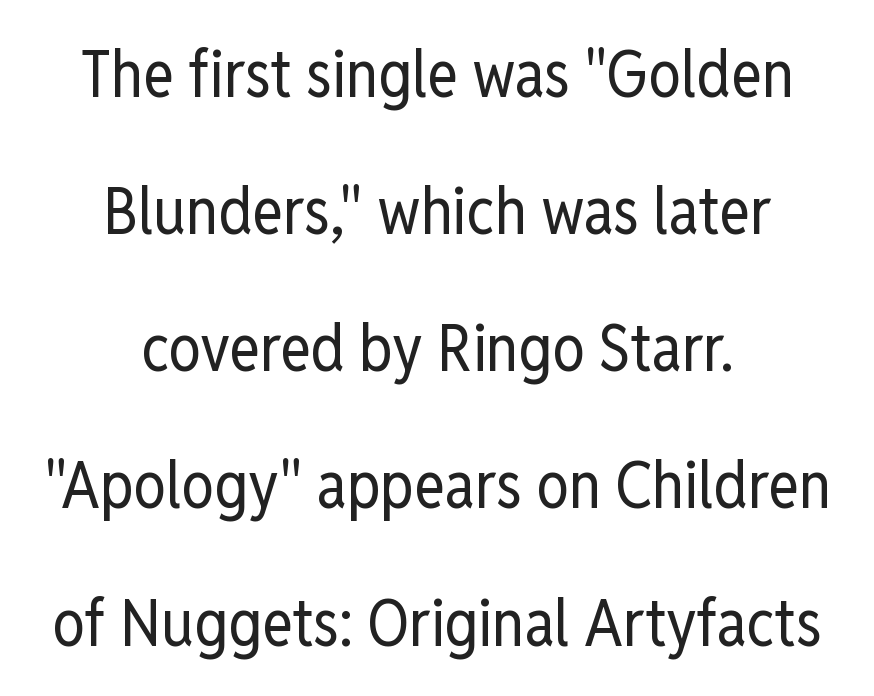
The image shows 65 px regular-weight, condensed sans-serif type, upright; set centered, loose line spacing (2.11x), normal letter spacing, not underlined; low stroke contrast and a medium x-height.
